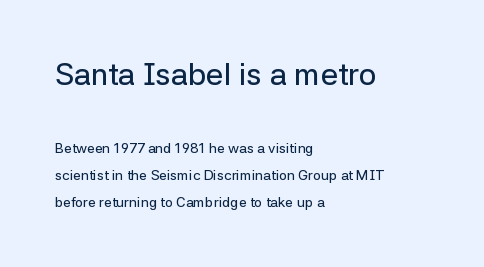
Italic? Not at all — the glyphs are vertical. The letters advance in unequal steps, a hallmark of proportional type. Has an underline been added? It has not. A great deal of white space separates one row of letters from the next. Nobody touched the tracking dial on this one. The ragged edge is on the right, which tells us the setting is flush left.
